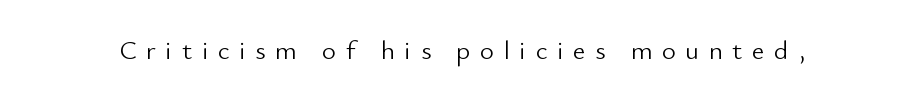
It's the straight-up-and-down kind of type. Glance below the letters and you will spot only blank space. The gaps between neighbouring characters are conspicuously large. The cut favours lightness, reaching ordinary text weight at its darkest.
